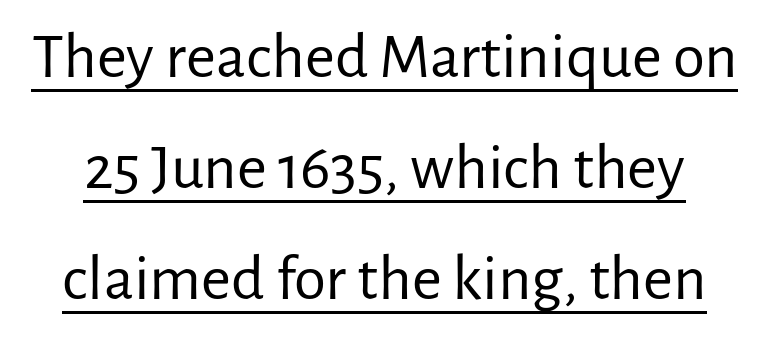
The horizontal fit of the characters is conventional and even. Characters remain perfectly vertical along every line. The face used here is a sans, in the tradition of grotesques and geometrics. The face used here appears with an underline applied.
